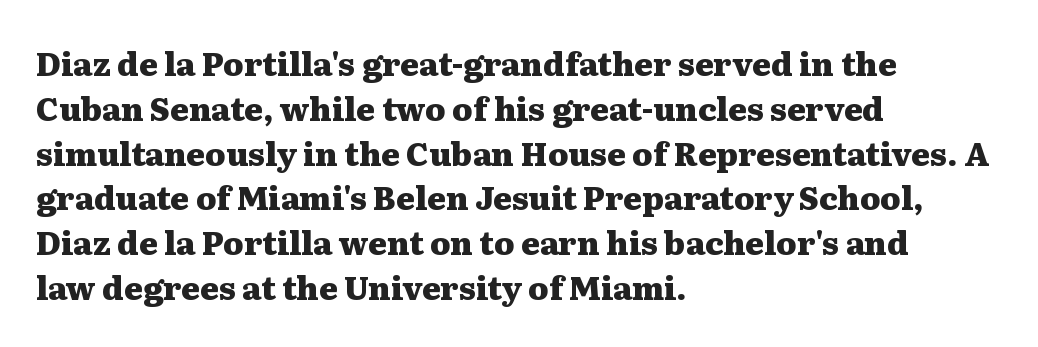
The image shows 32 px heavy, wide serif type, upright; set left-aligned, normal line spacing (1.4x), normal letter spacing, not underlined; medium stroke contrast and a medium x-height.
